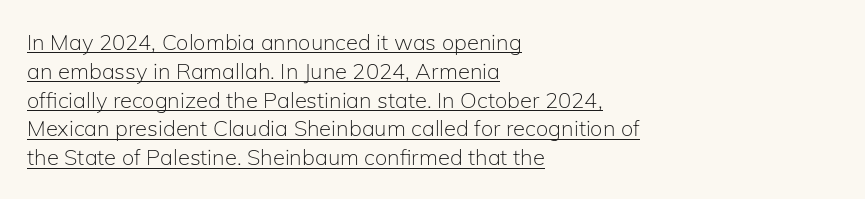
{"italic": "no", "bold": "no", "underline": "yes", "align": "left", "line_spacing": "normal", "line_spacing_ratio": 1.31, "letter_spacing": "normal", "letter_spacing_em": 0.0, "glyph_px": 22}
